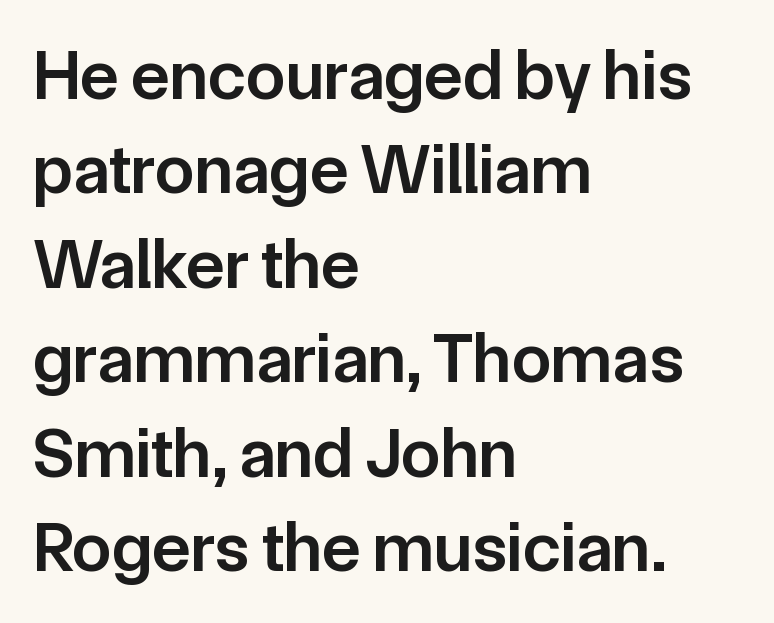
Horizontal bands of white between lines are of average thickness. Only glyphs here, with clear space below each row. The horizontal fit of the characters is conventional and even. It's the straight-up-and-down kind of type. The passage shown is typed in a proportional face where columns would drift.
